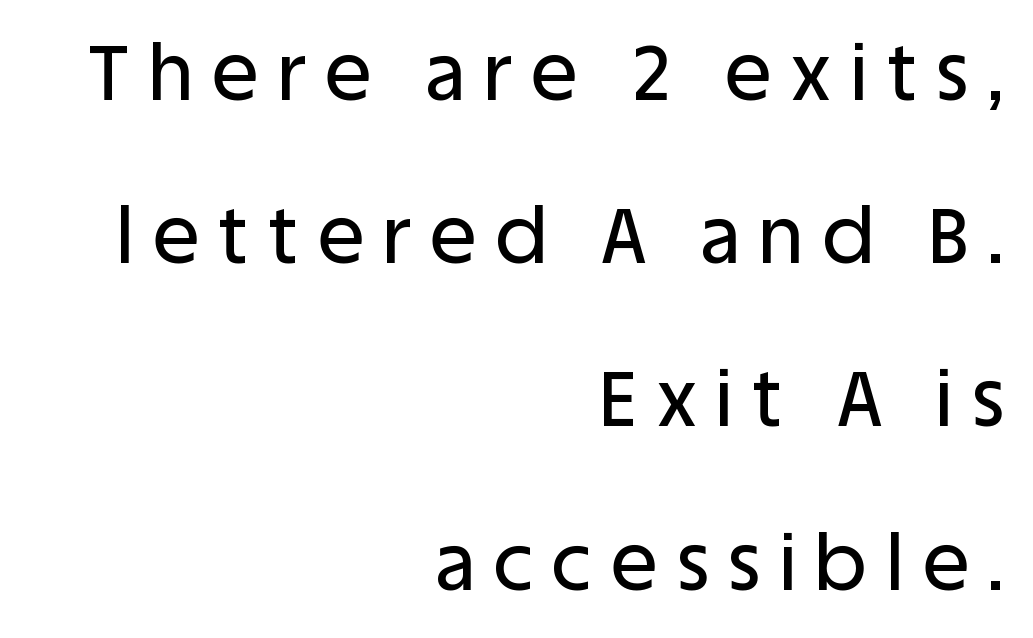
Q: Is the text italic (slanted)? A: No, it is upright.
Q: Is the typeface a serif or a sans-serif typeface? A: Sans-serif.
Q: Is the text underlined? A: No.
Q: How is the paragraph aligned? A: Right-aligned.
Q: Is the spacing between letters normal or unusually wide? A: Unusually wide.
Q: Is the spacing between lines tight, normal or loose? A: Loose.
Q: Width (condensed, normal, or wide)? A: Normal.
Q: Stroke contrast? A: Low.
Q: x-height? A: Large.
Q: Monospaced? A: No.
